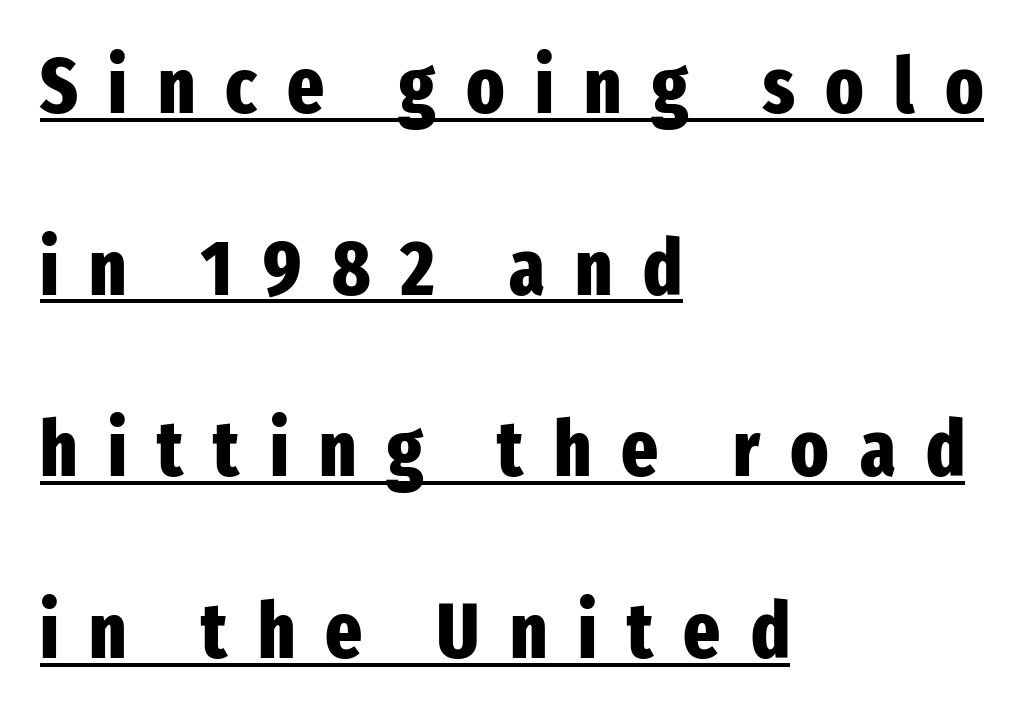
The image shows 78 px heavy, condensed sans-serif type, upright; set left-aligned, loose line spacing (2.33x), unusually wide letter spacing (+0.39 em), underlined; low stroke contrast and a medium x-height.
